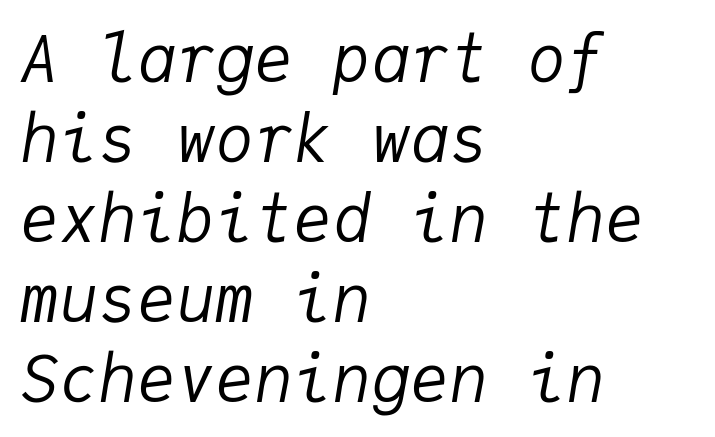
The image shows 65 px regular-weight type, italic (leaning right), monospaced; set left-aligned, line spacing 1.23x, normal letter spacing, not underlined; low stroke contrast and a medium x-height.
